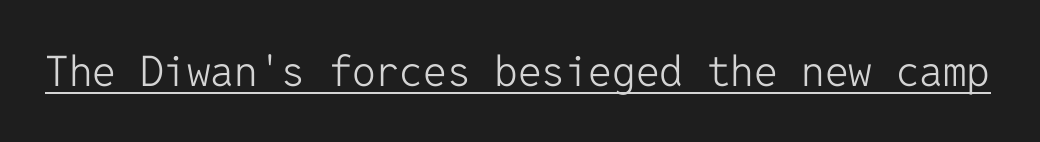
Font category for this specimen: sans-serif. The face used here is monospaced, like something from a code editor. Caption: face not bold, strokes unweighted. Italic: no, the glyphs are upright roman. Looks like someone drew a line under every word here. The letters sit at their default tracking, neither squeezed nor spread.
